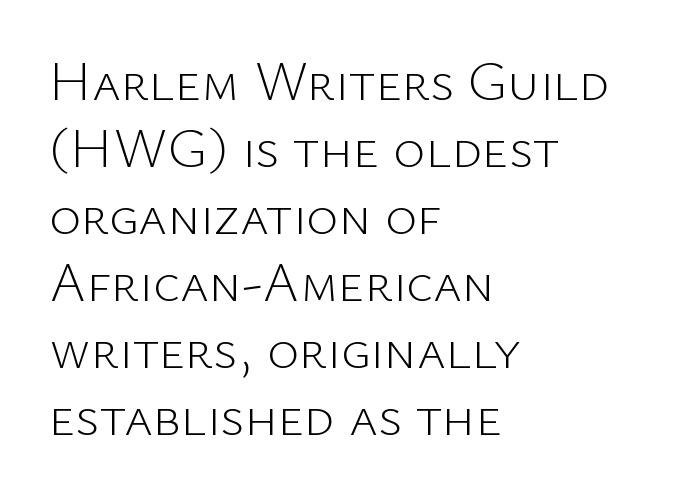
Q: Is the text bold? A: No.
Q: Is the text italic (slanted)? A: No, it is upright.
Q: Is the typeface a serif or a sans-serif typeface? A: Sans-serif.
Q: Is the text underlined? A: No.
Q: How is the paragraph aligned? A: Left-aligned.
Q: Is the spacing between letters normal or unusually wide? A: Normal.
Q: Width (condensed, normal, or wide)? A: Normal.
Q: Stroke contrast? A: Low.
Q: x-height? A: Medium.
Q: Monospaced? A: No.
